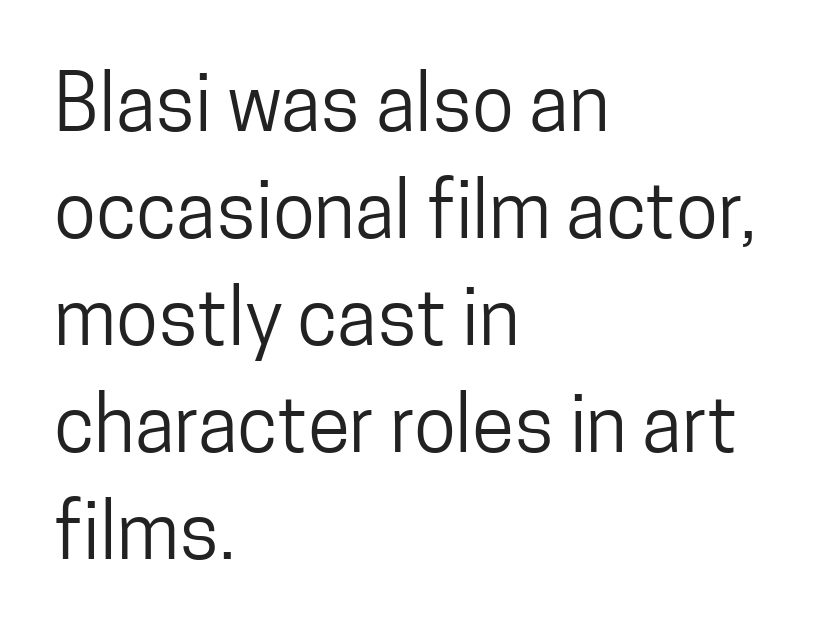
Q: Is the text bold? A: No.
Q: Is the text italic (slanted)? A: No, it is upright.
Q: Is the typeface a serif or a sans-serif typeface? A: Sans-serif.
Q: Is the text underlined? A: No.
Q: How is the paragraph aligned? A: Left-aligned.
Q: Is the spacing between letters normal or unusually wide? A: Normal.
Q: Is the spacing between lines tight, normal or loose? A: Normal.
Q: Width (condensed, normal, or wide)? A: Condensed.
Q: Stroke contrast? A: Low.
Q: x-height? A: Medium.
Q: Monospaced? A: No.
